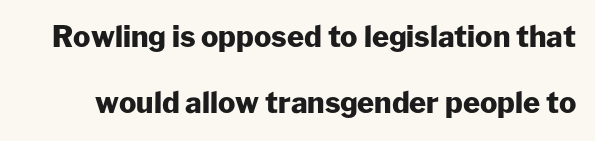
The image shows 29 px heavy sans-serif type, upright; set loose line spacing (2.27x), normal letter spacing, not underlined; low stroke contrast and a medium x-height.
